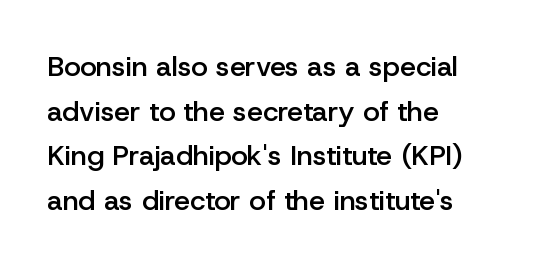
Q: Is the text bold? A: Semi-bold.
Q: Is the text italic (slanted)? A: No, it is upright.
Q: Is the typeface a serif or a sans-serif typeface? A: Sans-serif.
Q: Is the text underlined? A: No.
Q: How is the paragraph aligned? A: Left-aligned.
Q: Is the spacing between letters normal or unusually wide? A: Normal.
Q: Is the spacing between lines tight, normal or loose? A: Normal.
Q: Width (condensed, normal, or wide)? A: Normal.
Q: Stroke contrast? A: Low.
Q: x-height? A: Medium.
Q: Monospaced? A: No.
